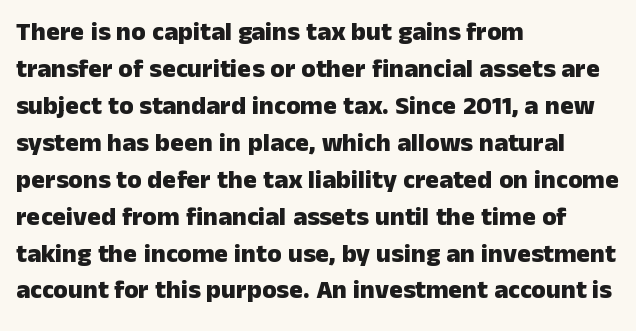
These words are printed bold, with thick strokes throughout. Between one letter and the next there's only the usual sliver of space. The letters stand straight up with perfectly vertical stems. The rendering anchors every line to the left-hand side. The leading is moderate, giving the passage an even texture.
